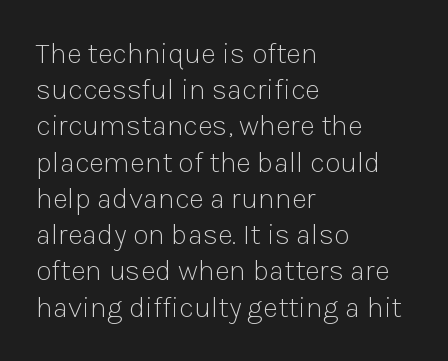
{"serif": "no", "italic": "no", "bold": "no", "weight": "light", "width": "normal", "stroke_contrast": "low", "x_height": "medium", "monospaced": "no", "underline": "no", "align": "left", "line_spacing": "normal", "line_spacing_ratio": 1.25, "letter_spacing": "normal", "letter_spacing_em": 0.0, "glyph_px": 29}
